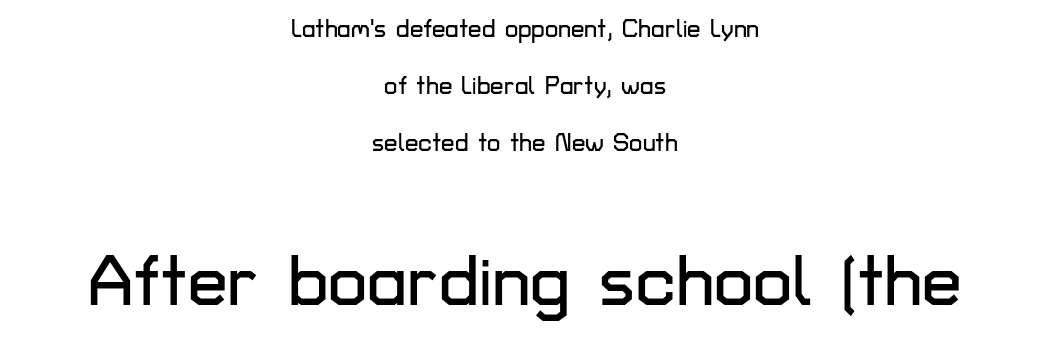
The image shows 71 px sans-serif type, upright; set centered, loose line spacing (2.38x), normal letter spacing, not underlined; the second (bottom) block is 2.96x larger; low stroke contrast and a medium x-height.
